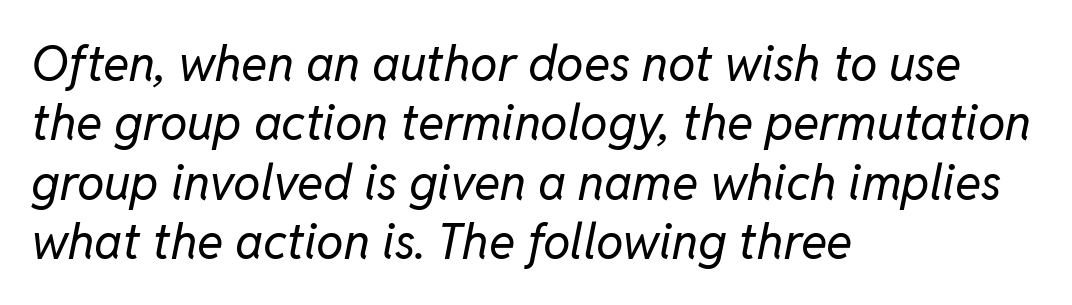
{"italic": "yes", "lean": "right", "slant_degrees": 11, "bold": "no", "weight": "regular", "width": "normal", "stroke_contrast": "low", "x_height": "medium", "monospaced": "no", "underline": "no", "align": "left", "line_spacing_ratio": 1.21, "letter_spacing": "normal", "letter_spacing_em": 0.0, "glyph_px": 49}
